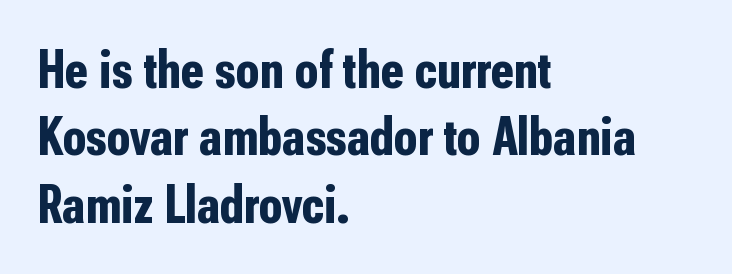
The image shows 54 px bold, condensed sans-serif type, upright; set left-aligned, normal line spacing (1.25x), normal letter spacing, not underlined; low stroke contrast and a medium x-height.
